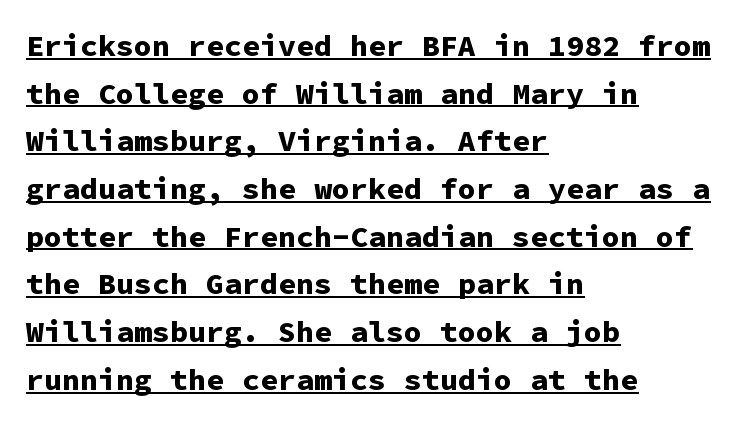
The image shows 30 px bold sans-serif type, upright, monospaced; set left-aligned, normal line spacing (1.59x), normal letter spacing, underlined; low stroke contrast and a medium x-height.
